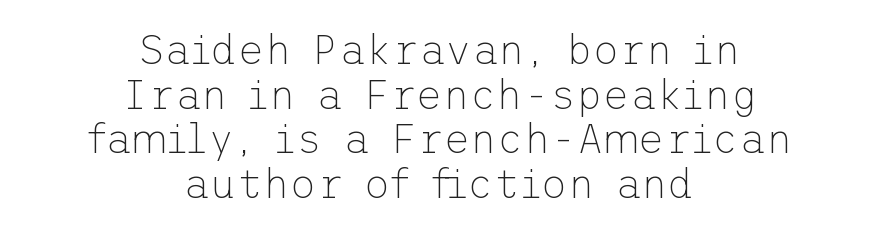
The image shows 41 px thin sans-serif type, upright; set centered, tight line spacing (1.09x), normal letter spacing, not underlined; low stroke contrast and a medium x-height.
